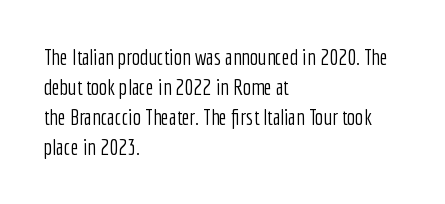
The image shows 22 px text type, upright; set left-aligned, normal line spacing (1.36x), normal letter spacing, not underlined.
